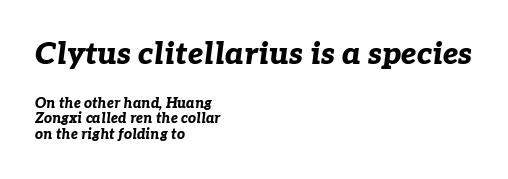
Reading down the column, the eye jumps only a short way to each next line. The passage shown has conventional tracking throughout. Every row of glyphs begins at an identical x-position on the left. A typesetter would call this proportional, since set widths differ per character. Plenty of ink on the page — the face is bold. Letters rest on an invisible, unmarked baseline.
